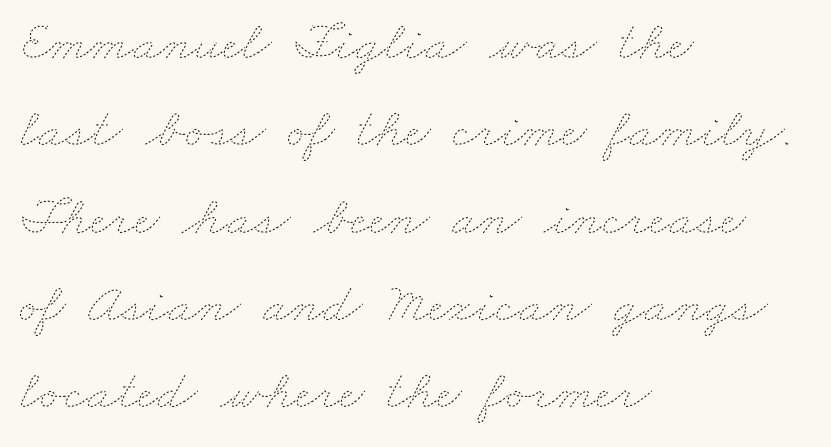
Think of a printed novel: that variable character pitch is what you see here. The typeface has the unassuming heft of standard copy or less. Normally led — the rows are evenly, conventionally spaced. The string is rendered with underlining switched off. Horizontally, the lines are justified to the leading edge only.
